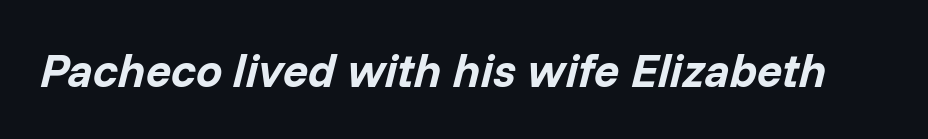
The specimen omits any rule beneath the text block's lines. Varying glyph widths throughout — classic text-font behaviour. Characters follow at the spacing the type designer built in. This sample uses an oblique cut, with every glyph tilted off the vertical. Plenty of ink on the page — the face is bold.
